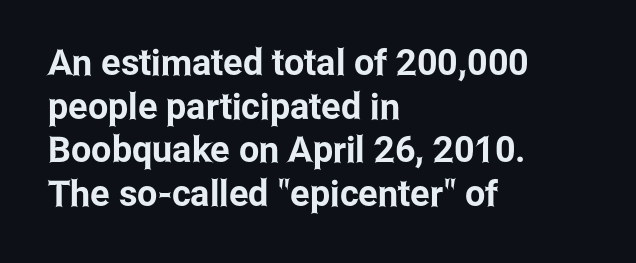
The image shows 36 px condensed sans-serif type, upright; set left-aligned, line spacing 1.21x, normal letter spacing, not underlined; low stroke contrast and a medium x-height.
